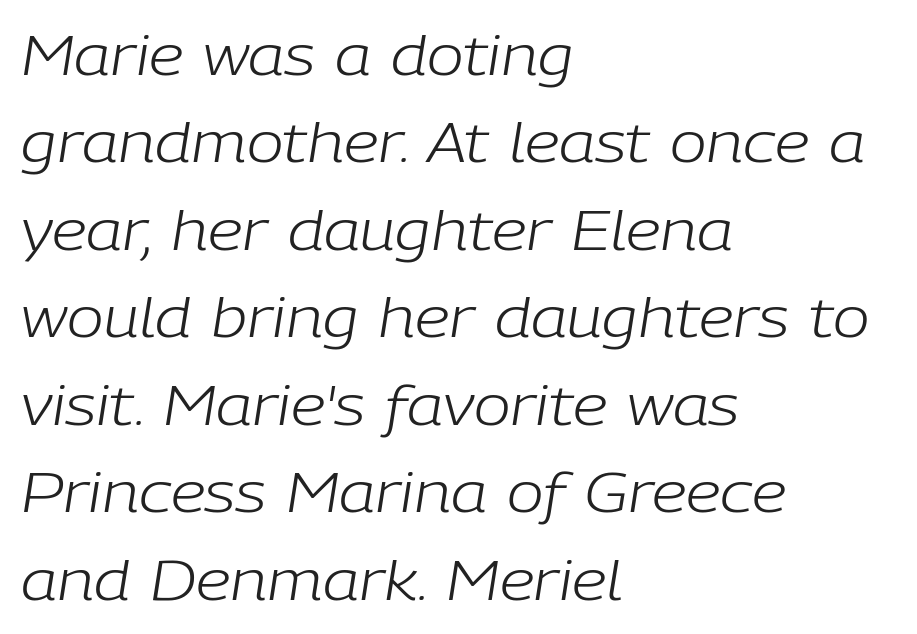
{"italic": "yes", "lean": "right", "slant_degrees": 9, "bold": "no", "weight": "light", "width": "normal", "stroke_contrast": "low", "x_height": "medium", "monospaced": "no", "underline": "no", "align": "left", "line_spacing": "normal", "line_spacing_ratio": 1.59, "letter_spacing": "normal", "letter_spacing_em": 0.0, "glyph_px": 55}
